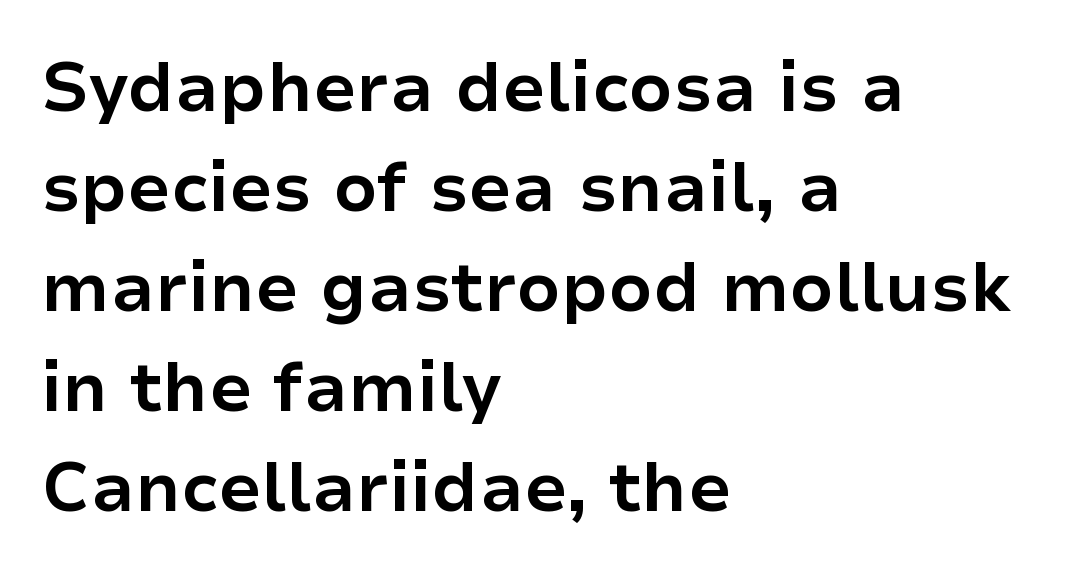
The image shows 69 px bold sans-serif type, upright; set left-aligned, normal line spacing (1.45x), normal letter spacing, not underlined; low stroke contrast and a medium x-height.
